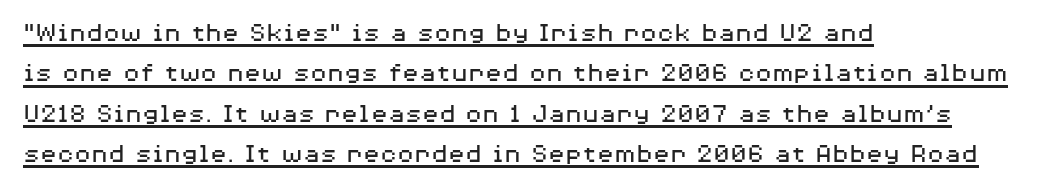
Is there an underline? Yes — a line sits under the letters. The strokes carry an ordinary text weight at most. The setting favours the left margin, as ordinary paragraphs usually do. I'd call this a sans setting — the letters go barefoot.
